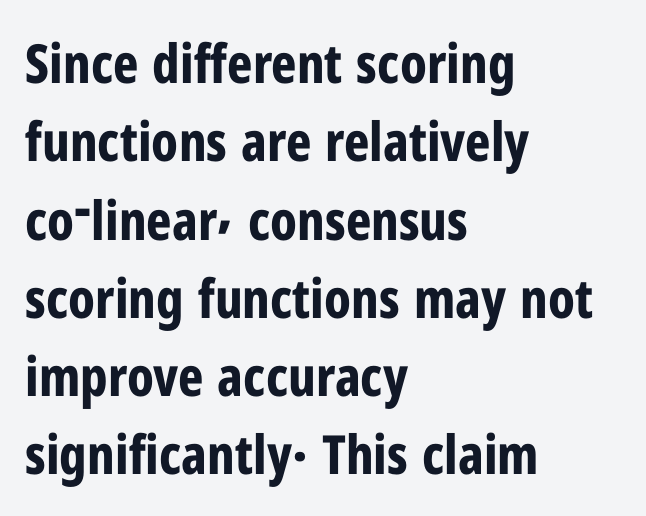
The image shows 54 px bold, condensed sans-serif type, upright; set left-aligned, normal line spacing (1.45x), normal letter spacing, not underlined; low stroke contrast and a medium x-height.
